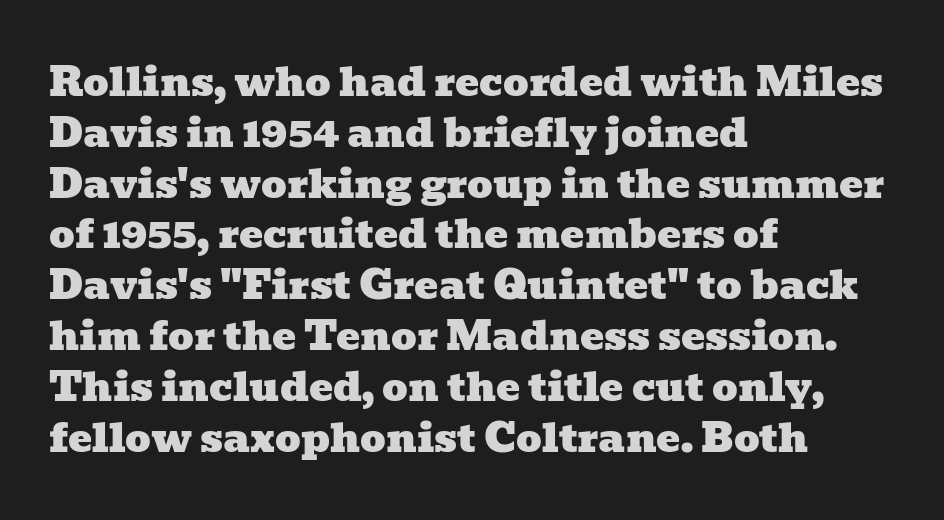
The image shows 40 px wide serif type; set left-aligned, normal line spacing (1.27x), normal letter spacing, not underlined; low stroke contrast and a medium x-height.
